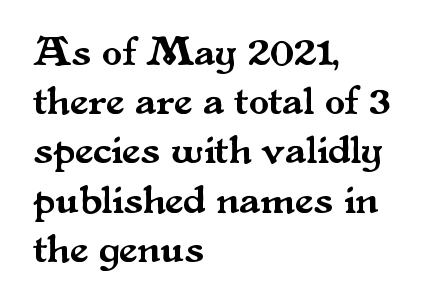
{"serif": "yes", "italic": "no", "width": "normal", "stroke_contrast": "medium", "x_height": "small", "monospaced": "no", "underline": "no", "align": "left", "line_spacing_ratio": 1.2, "letter_spacing": "normal", "letter_spacing_em": 0.0, "glyph_px": 41}
